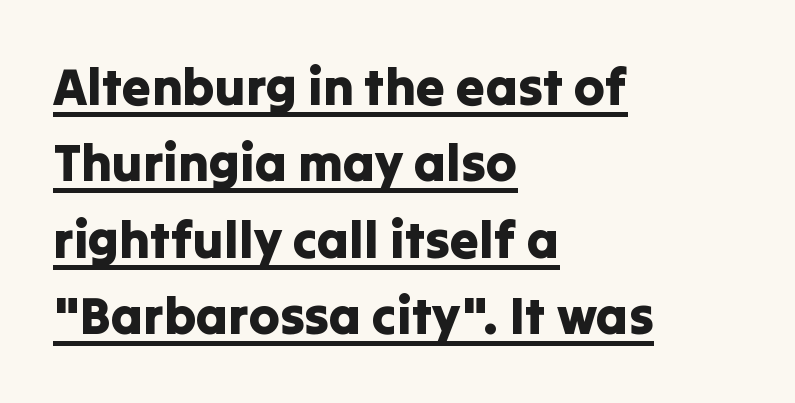
Italic: no, the glyphs are upright roman. Is there an underline? Yes — a line sits under the letters. These lines stack with their left ends in a neat column. Caption: standard tracking, unaltered. This sample uses a sans-serif face. The face used here is proportionally spaced, like ordinary book or web type.
